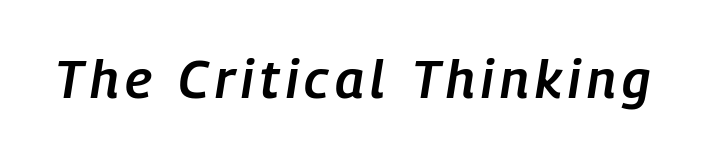
Q: Is the text bold? A: Semi-bold.
Q: Is the text italic (slanted)? A: Yes, it leans right by about 9 degrees.
Q: Is the text underlined? A: No.
Q: Width (condensed, normal, or wide)? A: Condensed.
Q: Stroke contrast? A: Low.
Q: x-height? A: Medium.
Q: Monospaced? A: No.
